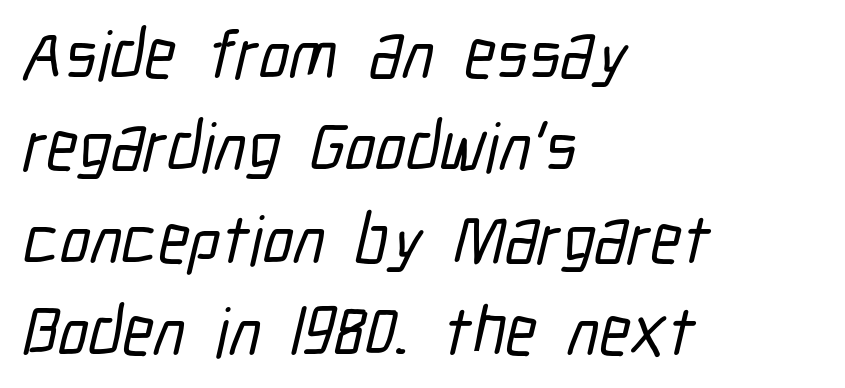
{"serif": "no", "width": "condensed", "stroke_contrast": "low", "x_height": "medium", "monospaced": "no", "underline": "no", "align": "left", "line_spacing": "normal", "line_spacing_ratio": 1.34, "letter_spacing": "normal", "letter_spacing_em": 0.0, "glyph_px": 69}
